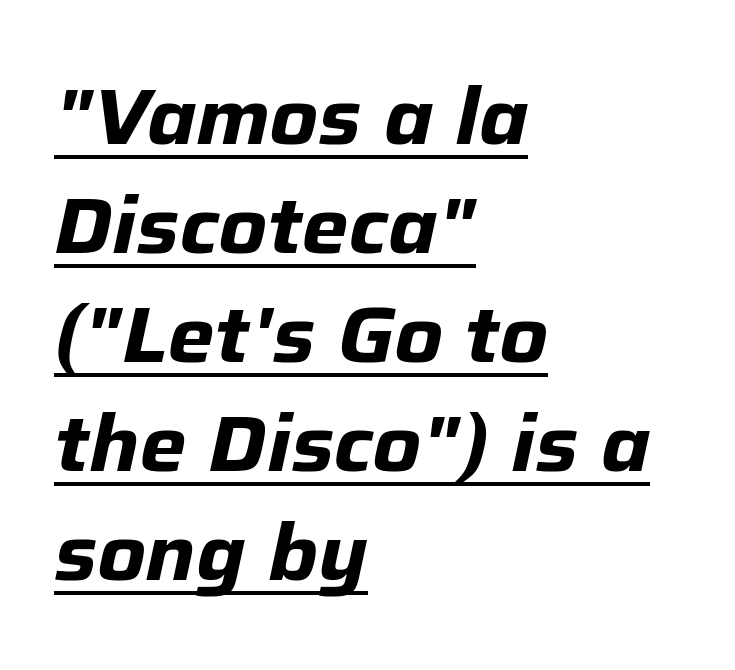
Q: Is the text bold? A: Yes.
Q: Is the text italic (slanted)? A: Yes, it leans right by about 12 degrees.
Q: Is the text underlined? A: Yes.
Q: How is the paragraph aligned? A: Left-aligned.
Q: Is the spacing between letters normal or unusually wide? A: Normal.
Q: Is the spacing between lines tight, normal or loose? A: Normal.
Q: Width (condensed, normal, or wide)? A: Normal.
Q: Stroke contrast? A: Low.
Q: x-height? A: Medium.
Q: Monospaced? A: No.
